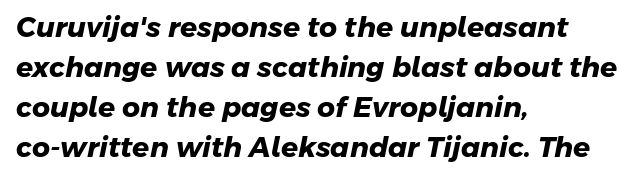
The image shows 28 px heavy sans-serif type; set left-aligned, normal line spacing (1.43x), normal letter spacing, not underlined; low stroke contrast and a medium x-height.
